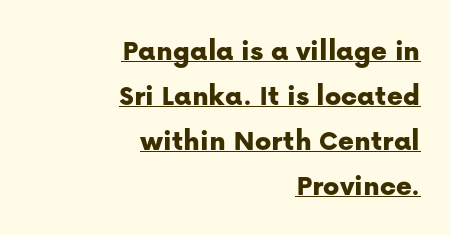
{"serif": "no", "italic": "no", "width": "normal", "stroke_contrast": "low", "x_height": "medium", "monospaced": "no", "underline": "yes", "align": "right", "line_spacing": "normal", "line_spacing_ratio": 1.5, "letter_spacing": "normal", "letter_spacing_em": 0.0, "glyph_px": 30}
